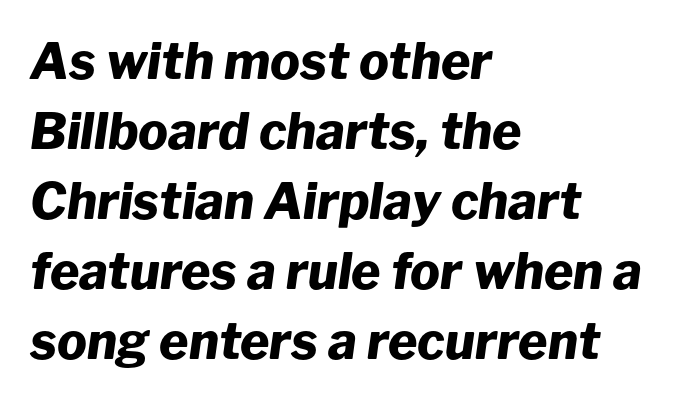
Q: Is the text bold? A: Yes.
Q: Is the text italic (slanted)? A: Yes, it leans right by about 8 degrees.
Q: Is the text underlined? A: No.
Q: How is the paragraph aligned? A: Left-aligned.
Q: Is the spacing between letters normal or unusually wide? A: Normal.
Q: Is the spacing between lines tight, normal or loose? A: Normal.
Q: Width (condensed, normal, or wide)? A: Normal.
Q: Stroke contrast? A: Low.
Q: x-height? A: Medium.
Q: Monospaced? A: No.
